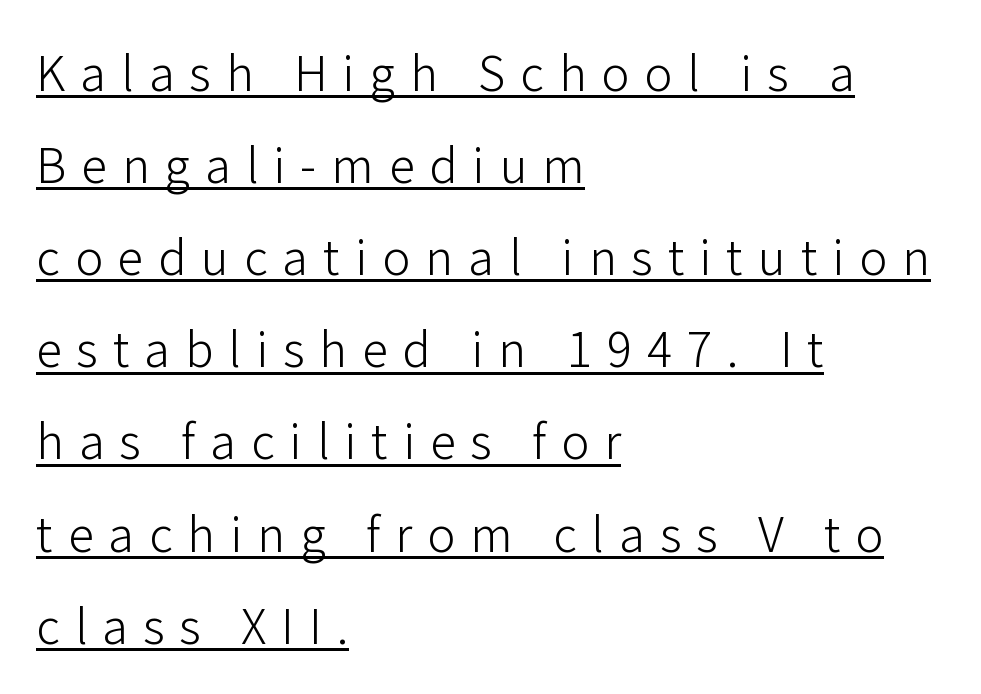
Q: Is the text bold? A: No.
Q: Is the text italic (slanted)? A: No, it is upright.
Q: Is the typeface a serif or a sans-serif typeface? A: Sans-serif.
Q: Is the text underlined? A: Yes.
Q: How is the paragraph aligned? A: Left-aligned.
Q: Is the spacing between letters normal or unusually wide? A: Unusually wide.
Q: Is the spacing between lines tight, normal or loose? A: Loose.
Q: Width (condensed, normal, or wide)? A: Normal.
Q: Stroke contrast? A: Low.
Q: x-height? A: Medium.
Q: Monospaced? A: No.
